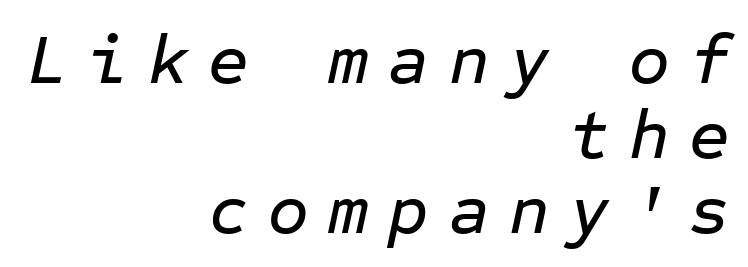
Characters are canted at an angle relative to the baseline's perpendicular. The lines are quadded right. Each row of text sits above clean, open space. The letters march in equal steps, a hallmark of fixed-pitch type. This block would grow much taller if given ordinary leading; it's compressed now.
